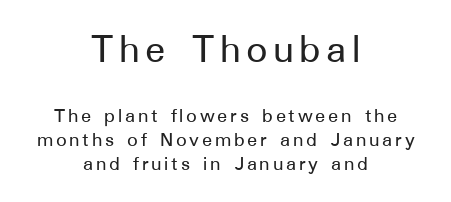
The image shows 42 px sans-serif type, upright; set centered, tight line spacing (1.14x), not underlined; the first (top) block is 2.0x larger; low stroke contrast and a medium x-height.
